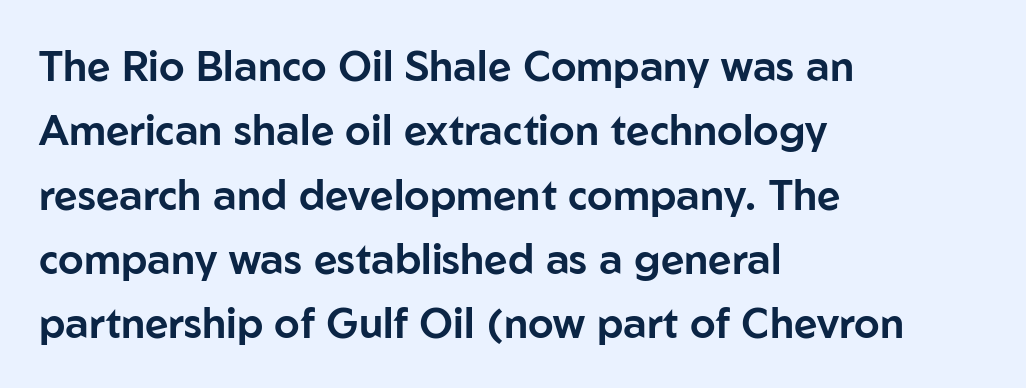
The image shows 41 px sans-serif type, upright; set left-aligned, normal line spacing (1.57x), normal letter spacing, not underlined; low stroke contrast and a medium x-height.
